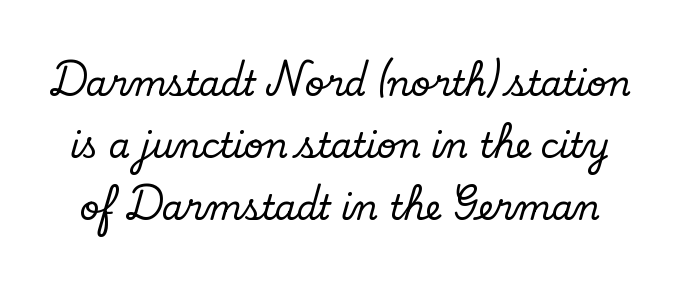
{"serif": "yes", "width": "normal", "stroke_contrast": "low", "x_height": "small", "monospaced": "no", "underline": "no", "line_spacing_ratio": 1.83, "letter_spacing": "normal", "letter_spacing_em": 0.0, "glyph_px": 34}
